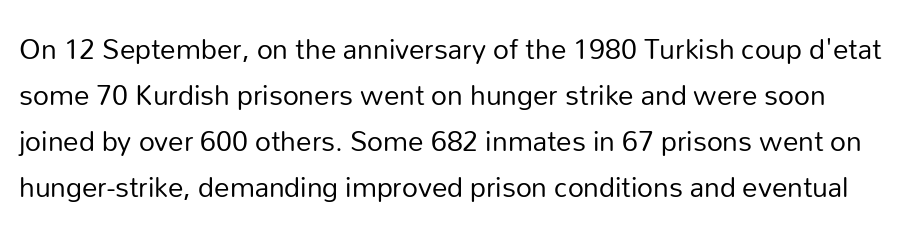
Q: Is the text bold? A: No.
Q: Is the text italic (slanted)? A: No, it is upright.
Q: Is the typeface a serif or a sans-serif typeface? A: Sans-serif.
Q: Is the text underlined? A: No.
Q: Is the spacing between letters normal or unusually wide? A: Normal.
Q: Is the spacing between lines tight, normal or loose? A: Normal.
Q: Width (condensed, normal, or wide)? A: Normal.
Q: Stroke contrast? A: Low.
Q: x-height? A: Medium.
Q: Monospaced? A: No.
